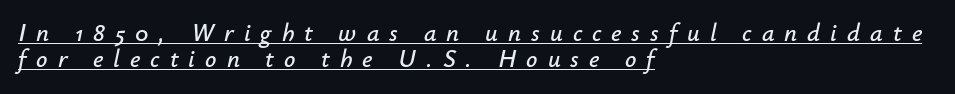
The font's italic variant was chosen for this text. Baseline-to-baseline distance is barely more than the letter height. This is underlined copy, the kind a proofreader might mark for attention. Line starts are locked; line ends wander.
